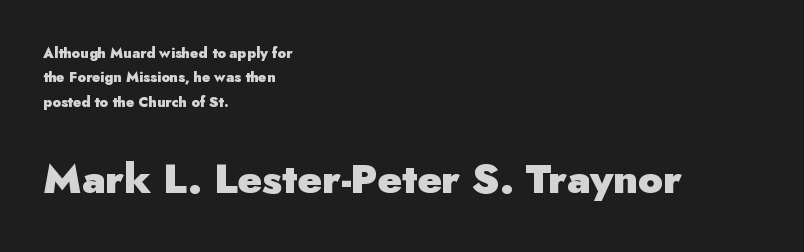
Q: Is the text bold? A: Yes.
Q: Is the text italic (slanted)? A: No, it is upright.
Q: Is the typeface a serif or a sans-serif typeface? A: Sans-serif.
Q: Is the text underlined? A: No.
Q: How is the paragraph aligned? A: Left-aligned.
Q: Is the spacing between letters normal or unusually wide? A: Normal.
Q: Which block of text is set in a larger size, the first (top) or the second (bottom)? A: The second (bottom) one.
Q: Width (condensed, normal, or wide)? A: Normal.
Q: Stroke contrast? A: Low.
Q: x-height? A: Small.
Q: Monospaced? A: No.
